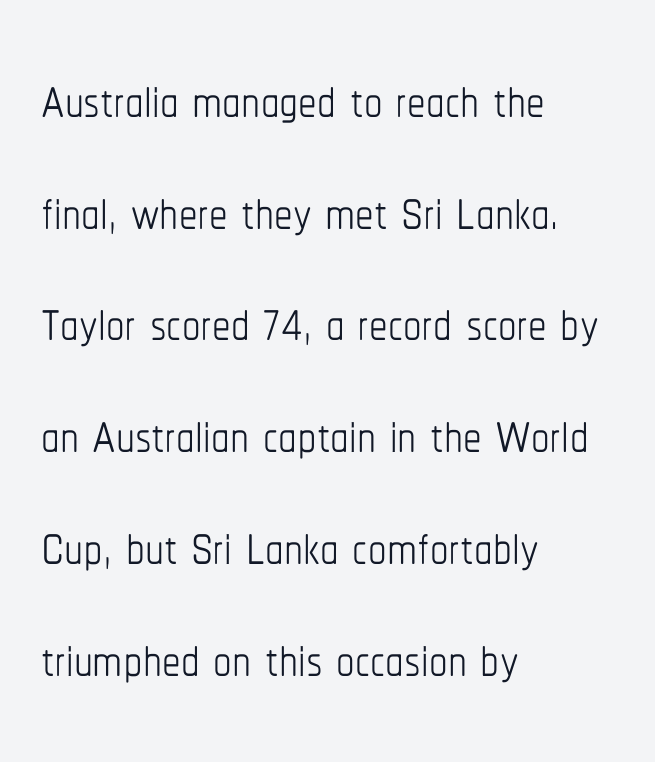
The font sits on the lighter half of the weight spectrum, regular included. Short and long lines alike share a common starting point at left. In terms of leading, this rendering sits right in the middle. Nope, not italic — everything's standing straight. No extra tracking has been applied to these lines. Descenders hang freely into open space.
